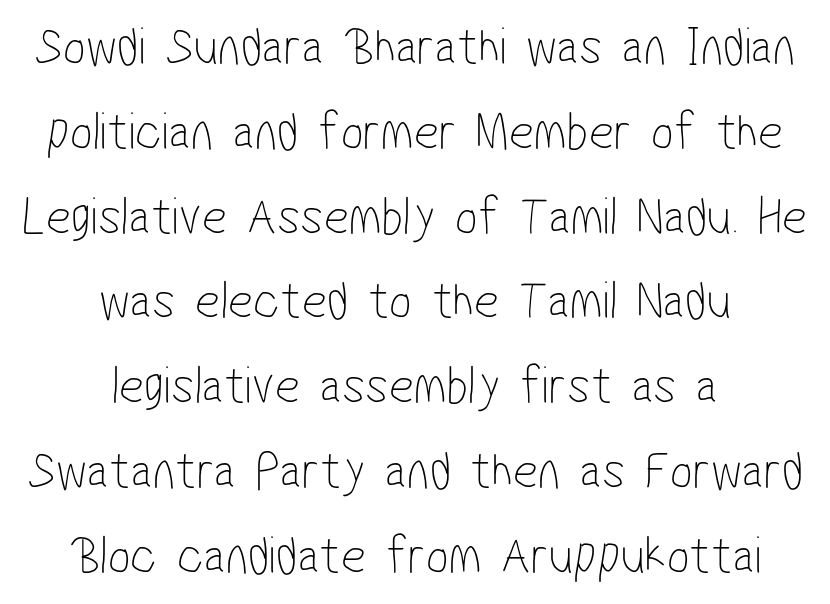
No extra ink here — the face is not bold. Descenders hang freely into open space. Neither beginnings nor endings align; midpoints do. Proportional: the letters do not fall into vertical columns.
